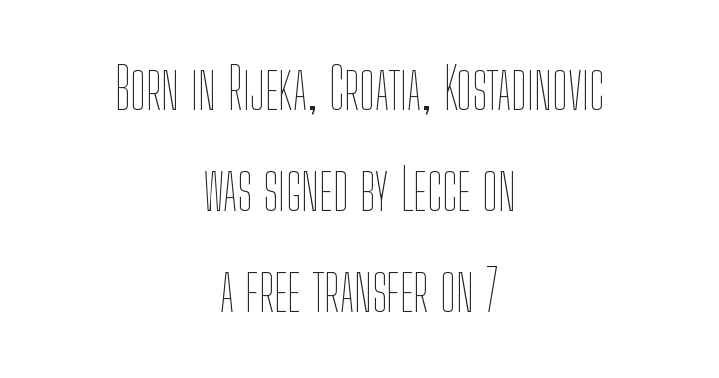
The image shows 57 px thin, condensed type, upright; set centered, line spacing 1.77x, normal letter spacing, not underlined; low stroke contrast and a medium x-height.
